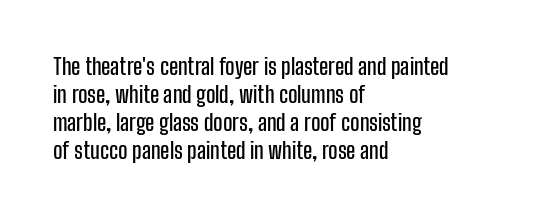
Q: Is the text italic (slanted)? A: No, it is upright.
Q: Is the text underlined? A: No.
Q: How is the paragraph aligned? A: Left-aligned.
Q: Is the spacing between letters normal or unusually wide? A: Normal.
Q: Is the spacing between lines tight, normal or loose? A: Normal.
